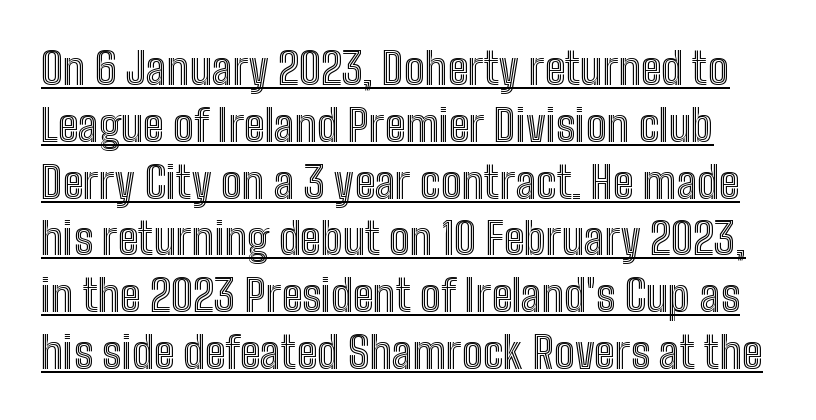
{"italic": "no", "width": "condensed", "x_height": "medium", "monospaced": "no", "underline": "yes", "line_spacing": "normal", "line_spacing_ratio": 1.29, "letter_spacing": "normal", "letter_spacing_em": 0.0, "glyph_px": 44}
